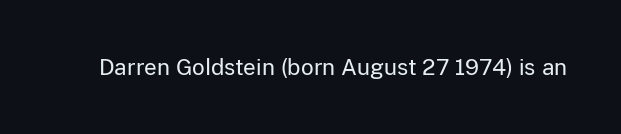
Q: Is the text bold? A: No.
Q: Is the text italic (slanted)? A: No, it is upright.
Q: Is the text underlined? A: No.
Q: Is the spacing between letters normal or unusually wide? A: Normal.
